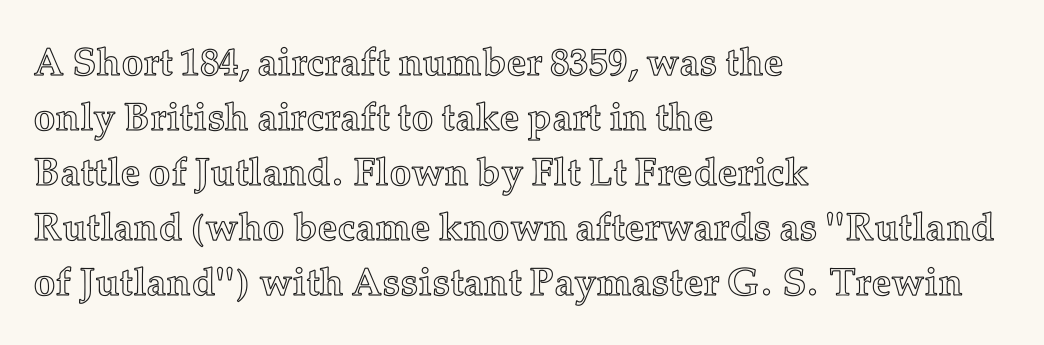
Ascenders rise straight up at ninety degrees. Line spacing here is normal. Note the varied advance widths — an 'i' is clearly narrower than an 'm'. The specimen omits any rule beneath the text block's lines. These lines stack with their left ends in a neat column.
